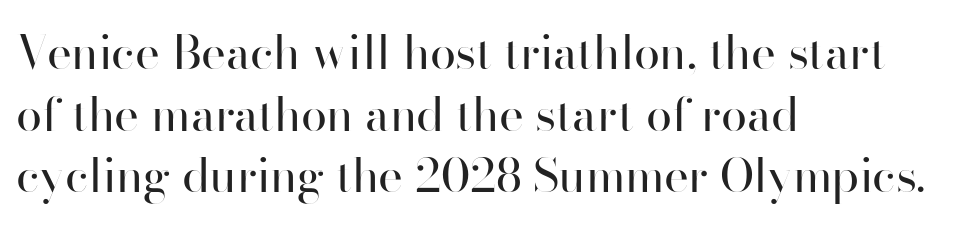
Looks like regular typesetting: each glyph gets only the width it needs. Quick note: underline off. These glyphs show unthickened strokes, regular width or finer. The specimen reads as upright at a glance. Which margin do the lines hug? The left one — the right edge is uneven.
